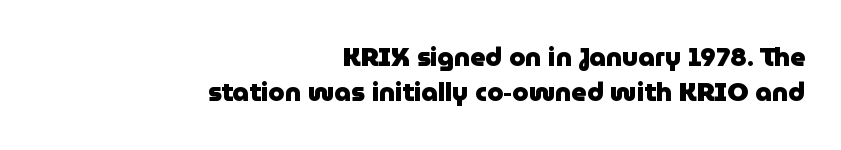
{"italic": "no", "bold": "yes", "underline": "no", "align": "right", "line_spacing": "normal", "line_spacing_ratio": 1.36, "letter_spacing": "normal", "letter_spacing_em": 0.0, "glyph_px": 26}
